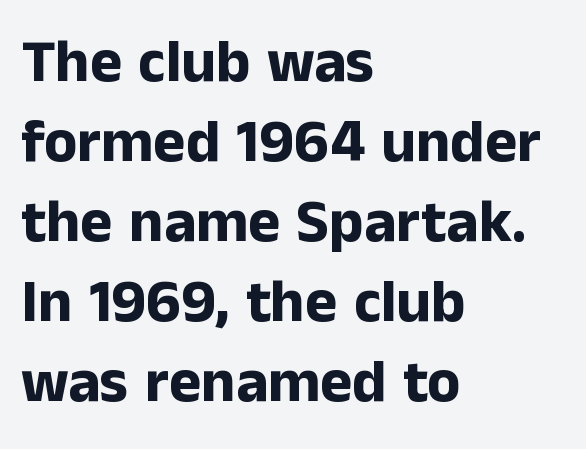
{"serif": "no", "italic": "no", "bold": "yes", "weight": "bold", "width": "normal", "stroke_contrast": "low", "x_height": "medium", "monospaced": "no", "underline": "no", "align": "left", "line_spacing": "normal", "line_spacing_ratio": 1.31, "letter_spacing": "normal", "letter_spacing_em": 0.0, "glyph_px": 61}
